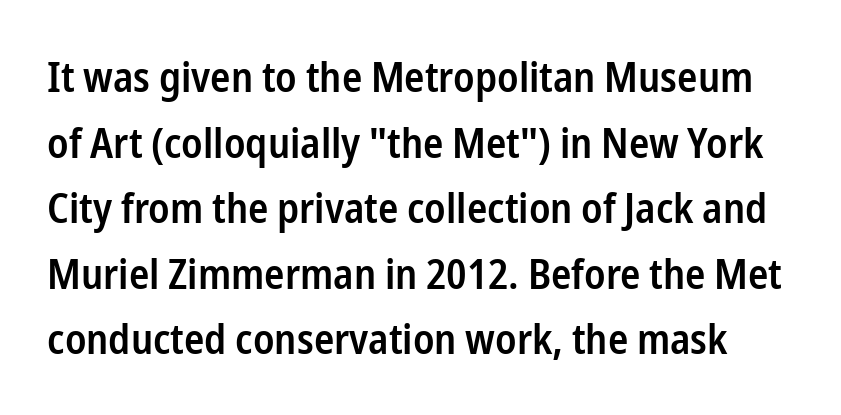
Q: Is the text bold? A: Semi-bold.
Q: Is the text italic (slanted)? A: No, it is upright.
Q: Is the typeface a serif or a sans-serif typeface? A: Sans-serif.
Q: Is the text underlined? A: No.
Q: Is the spacing between letters normal or unusually wide? A: Normal.
Q: Is the spacing between lines tight, normal or loose? A: Normal.
Q: Width (condensed, normal, or wide)? A: Condensed.
Q: Stroke contrast? A: Low.
Q: x-height? A: Medium.
Q: Monospaced? A: No.
